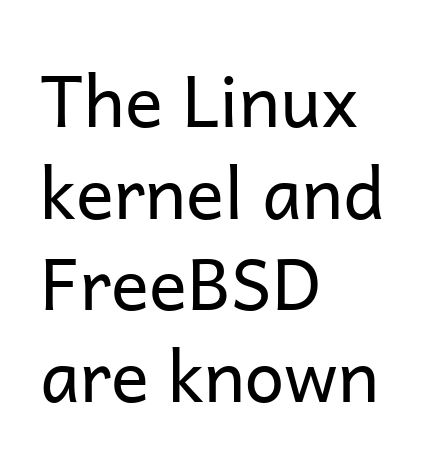
The image shows 71 px regular-weight sans-serif type, upright; set left-aligned, normal line spacing (1.29x), normal letter spacing, not underlined; low stroke contrast and a medium x-height.
